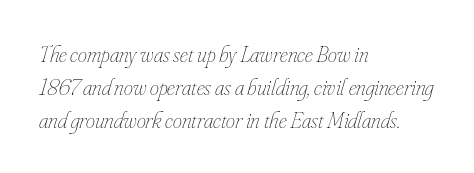
{"italic": "yes", "lean": "right", "slant_degrees": 16, "bold": "no", "underline": "no", "align": "left", "line_spacing": "normal", "line_spacing_ratio": 1.43, "letter_spacing": "normal", "letter_spacing_em": 0.0, "glyph_px": 23}
